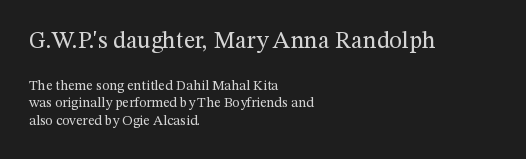
The image shows 24 px text type, upright; set left-aligned, normal line spacing (1.27x), normal letter spacing, not underlined; the first (top) block is 1.71x larger.
